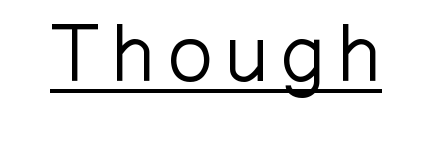
{"serif": "no", "italic": "no", "bold": "no", "weight": "light", "width": "normal", "stroke_contrast": "low", "x_height": "medium", "monospaced": "no", "underline": "yes", "glyph_px": 80}
